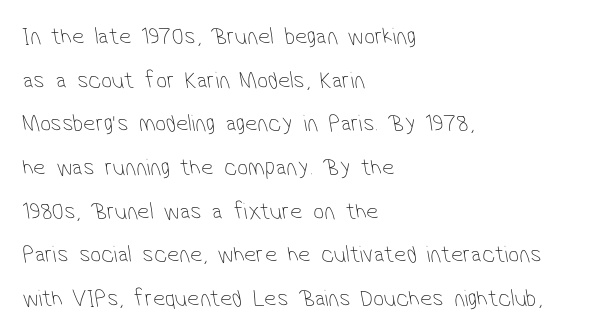
{"bold": "no", "underline": "no", "align": "left", "line_spacing_ratio": 1.82, "letter_spacing": "normal", "letter_spacing_em": 0.0, "glyph_px": 24}
